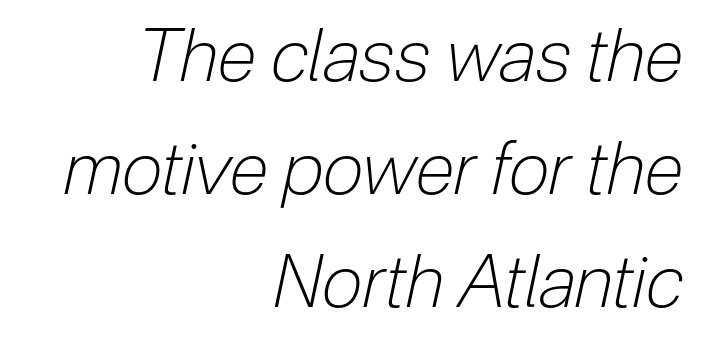
The horizontal fit of the characters is conventional and even. Summary of weight: not heavy and not bold. The axis of the letterforms is tilted away from vertical. Regarding leading, the lines here are spaced in the standard way. The ragged edge is on the left, which tells us the setting is flush right. The zone under the glyphs is completely vacant.
